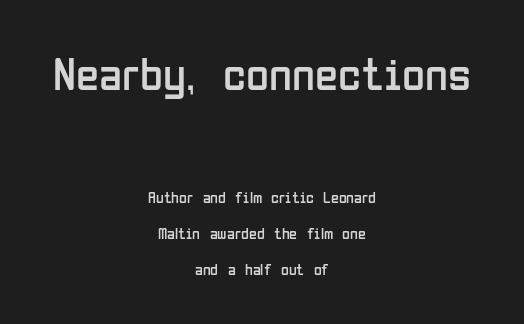
The image shows 47 px regular-weight, condensed sans-serif type, upright; set centered, loose line spacing (2.25x), normal letter spacing, not underlined; the first (top) block is 2.94x larger; low stroke contrast and a medium x-height.
